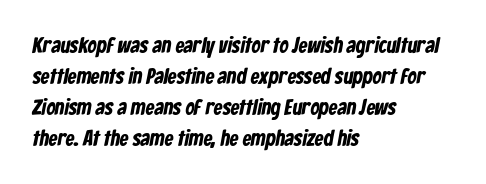
Is there much room between lines? A standard amount, neither cramped nor airy. You could call the tracking neutral — neither tight nor loose. Typesetter's note: full bold, strokes at maximum text heaviness. Glance below the letters and you will spot only blank space.
